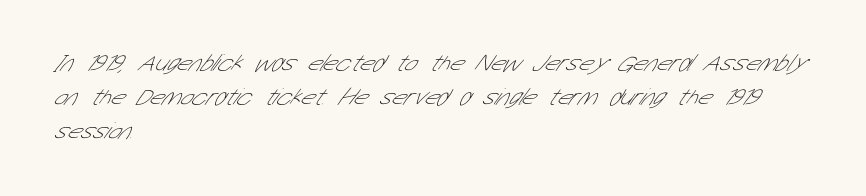
{"bold": "no", "underline": "no", "align": "left", "line_spacing": "normal", "line_spacing_ratio": 1.42, "letter_spacing": "normal", "letter_spacing_em": 0.0, "glyph_px": 24}
